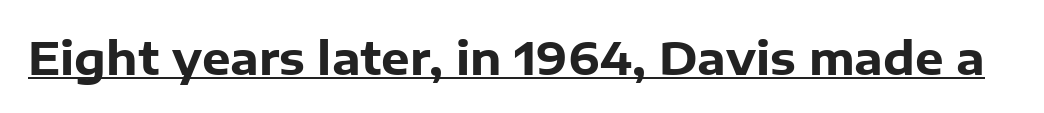
The image shows 45 px heavy sans-serif type, upright; set normal letter spacing, underlined; low stroke contrast and a medium x-height.
